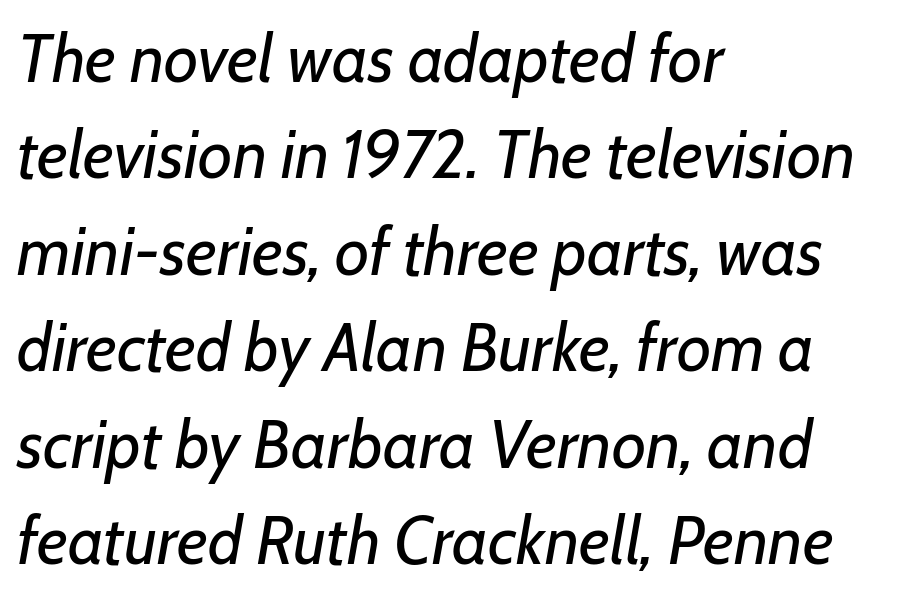
The gaps between neighbouring characters are ordinary and unremarkable. Unbolded letterforms with no extra heft. Is this a fixed-width face? No — the glyphs have proportional, varying widths. Style check: oblique. One glance says typical: line gaps are just what's usual. Short and long lines alike share a common starting point at left.
